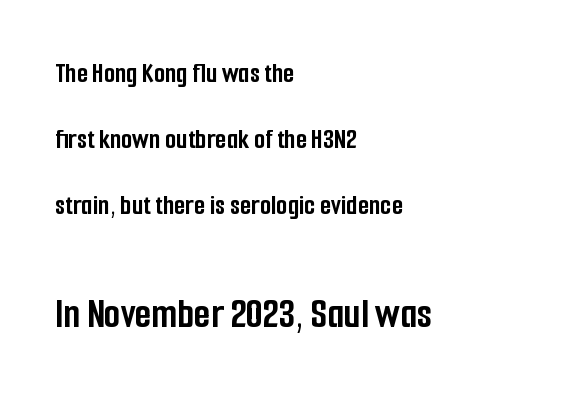
The image shows 43 px semibold, condensed sans-serif type, upright; set left-aligned, loose line spacing (2.28x), normal letter spacing, not underlined; the second (bottom) block is 1.48x larger; low stroke contrast and a medium x-height.
